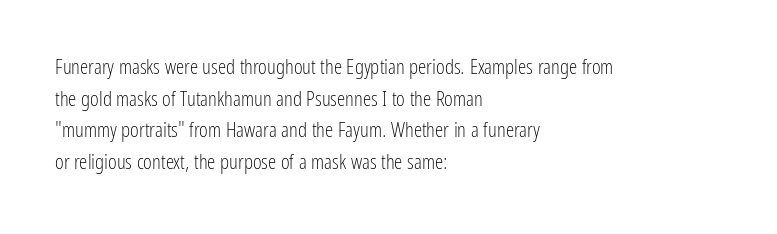
{"italic": "no", "bold": "no", "underline": "no", "align": "left", "line_spacing": "normal", "line_spacing_ratio": 1.51, "letter_spacing": "normal", "letter_spacing_em": 0.0, "glyph_px": 21}
